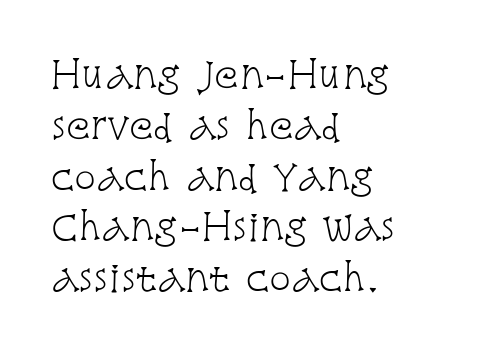
The image shows 36 px light, condensed serif type, upright; set left-aligned, normal line spacing (1.41x), normal letter spacing, not underlined; low stroke contrast and a large x-height.
